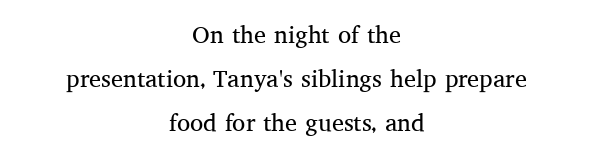
{"italic": "no", "bold": "no", "underline": "no", "align": "center", "line_spacing_ratio": 1.84, "letter_spacing": "normal", "letter_spacing_em": 0.0, "glyph_px": 24}
